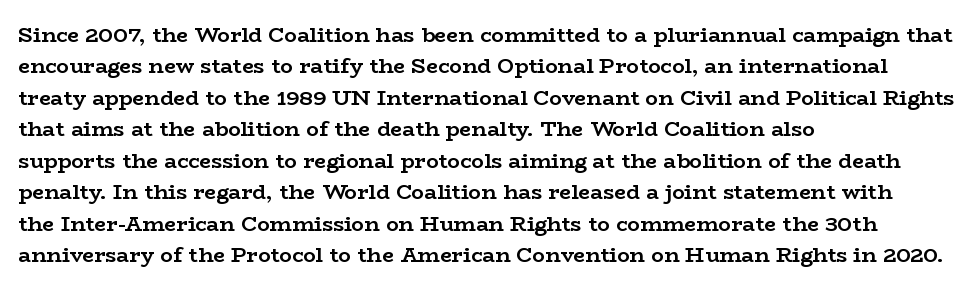
Set as a true bold cut, around the 700 mark. You can tell it's not italic because the verticals are truly vertical. Horizontally, the lines are justified to the leading edge only. Evenly set lines give the paragraph a standard silhouette. Just letters on the line, the space beneath them empty. Compared with typical body copy, the letter spacing here is the same.
